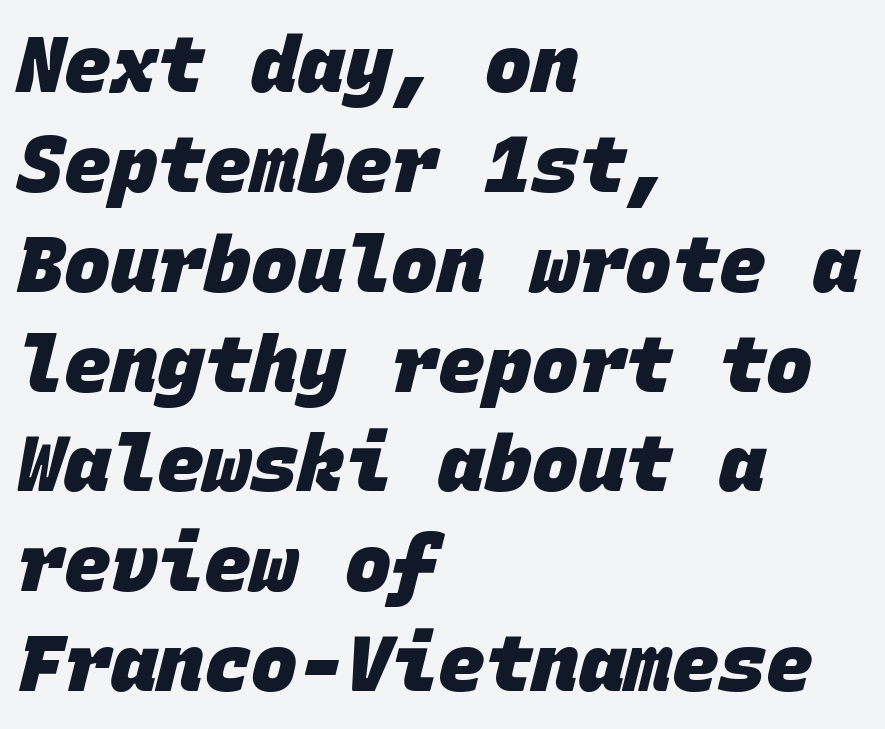
Q: Is the text bold? A: Yes.
Q: Is the typeface a serif or a sans-serif typeface? A: Sans-serif.
Q: Is the text underlined? A: No.
Q: How is the paragraph aligned? A: Left-aligned.
Q: Is the spacing between letters normal or unusually wide? A: Normal.
Q: Is the spacing between lines tight, normal or loose? A: Normal.
Q: Width (condensed, normal, or wide)? A: Normal.
Q: Stroke contrast? A: Low.
Q: x-height? A: Large.
Q: Monospaced? A: Yes.
